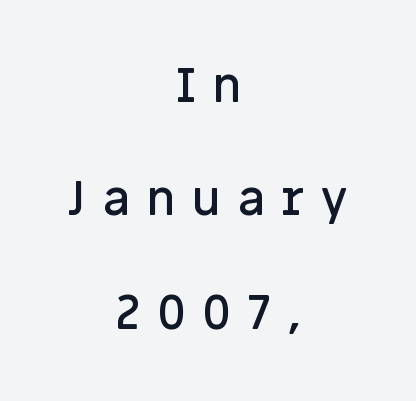
Q: Is the text bold? A: Semi-bold.
Q: Is the text italic (slanted)? A: No, it is upright.
Q: Is the typeface a serif or a sans-serif typeface? A: Sans-serif.
Q: Is the text underlined? A: No.
Q: How is the paragraph aligned? A: Centered.
Q: Is the spacing between letters normal or unusually wide? A: Unusually wide.
Q: Is the spacing between lines tight, normal or loose? A: Loose.
Q: Width (condensed, normal, or wide)? A: Normal.
Q: Stroke contrast? A: Low.
Q: x-height? A: Large.
Q: Monospaced? A: No.
